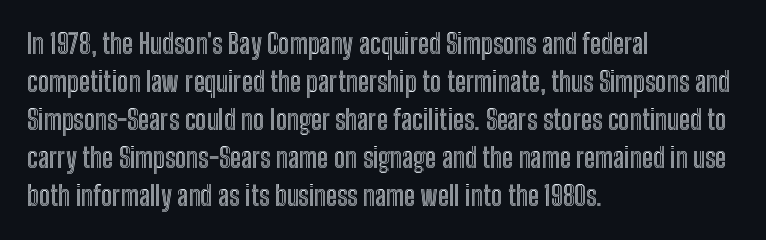
The image shows 27 px text type, upright; set left-aligned, normal line spacing (1.41x), normal letter spacing, not underlined.
